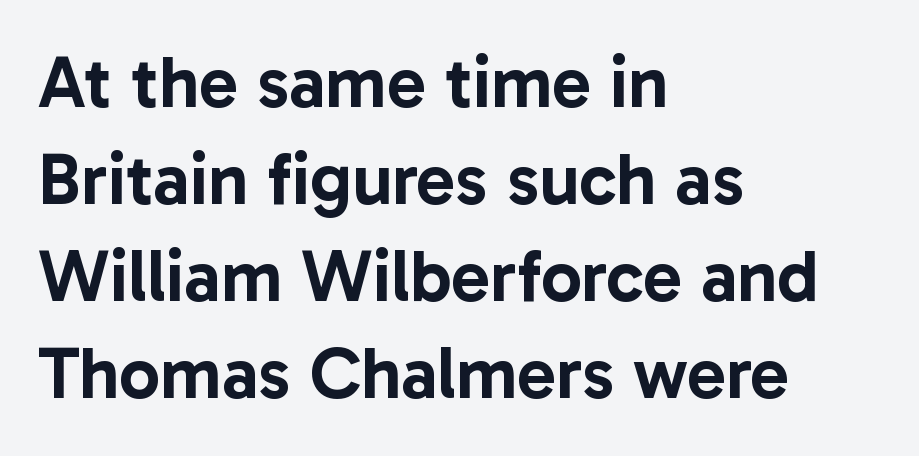
The image shows 73 px sans-serif type, upright; set left-aligned, normal line spacing (1.33x), normal letter spacing, not underlined; low stroke contrast and a medium x-height.
